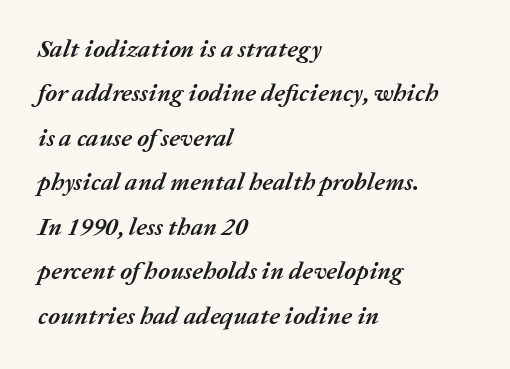
{"italic": "yes", "lean": "right", "slant_degrees": 20, "bold": "yes", "underline": "no", "align": "left", "line_spacing_ratio": 1.78, "letter_spacing": "normal", "letter_spacing_em": 0.0, "glyph_px": 25}
